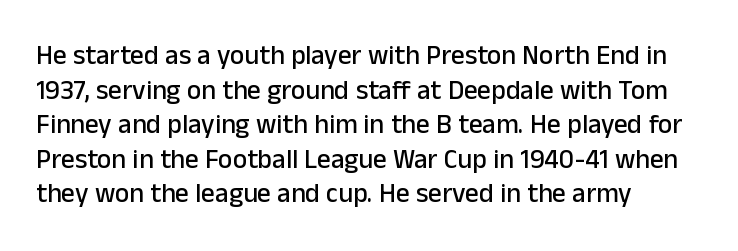
The image shows 27 px text type, upright; set left-aligned, normal line spacing (1.28x), normal letter spacing, not underlined.
